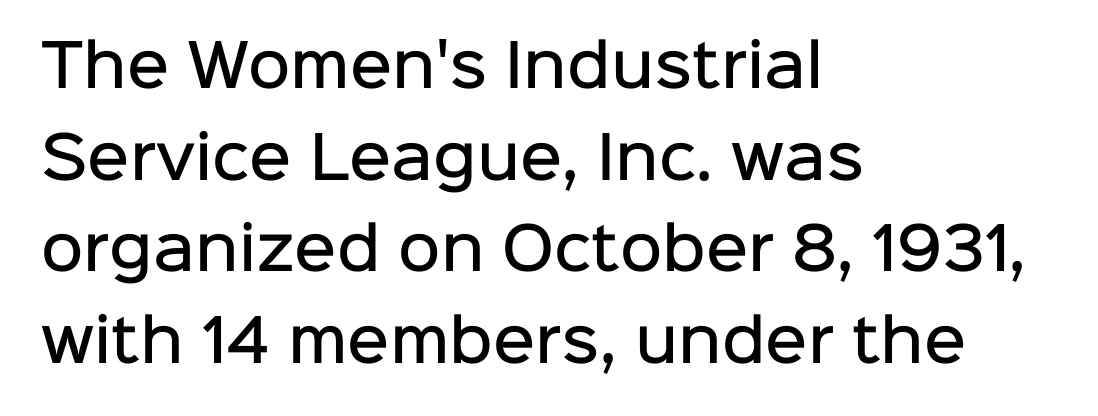
The image shows 58 px semibold sans-serif type, upright; set left-aligned, normal line spacing (1.58x), normal letter spacing, not underlined; low stroke contrast and a medium x-height.
